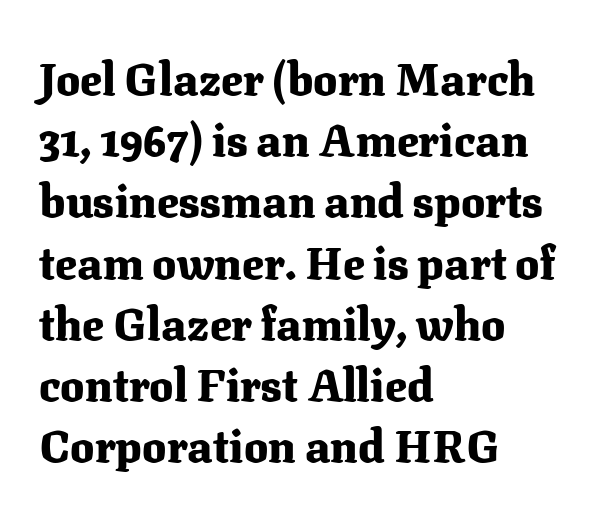
The image shows 45 px heavy serif type, upright; set left-aligned, normal line spacing (1.36x), normal letter spacing, not underlined; medium stroke contrast and a medium x-height.
